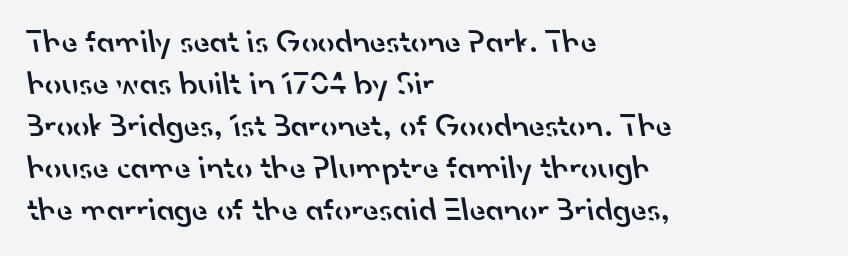
The face used here is a sans, in the tradition of grotesques and geometrics. Short and long lines alike share a common starting point at left. If you measured baseline to baseline, you'd find a middling distance. The face used here is proportionally spaced, like ordinary book or web type. Emphasis by weight is partial: semibold.
